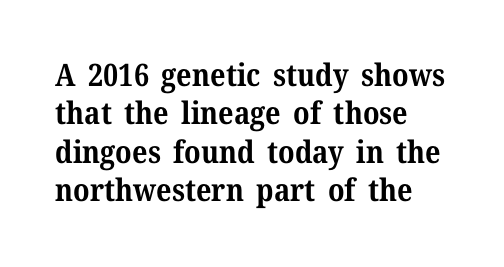
{"serif": "yes", "italic": "no", "bold": "yes", "weight": "bold", "width": "normal", "stroke_contrast": "medium", "x_height": "medium", "monospaced": "no", "underline": "no", "align": "left", "line_spacing_ratio": 1.24, "letter_spacing": "normal", "letter_spacing_em": 0.0, "glyph_px": 31}
